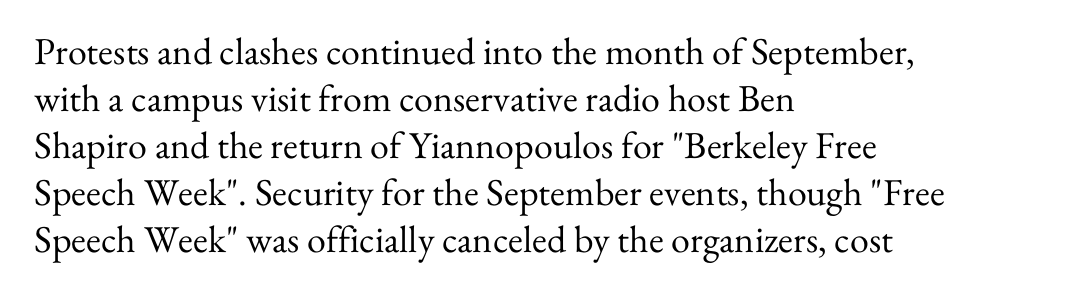
The image shows 38 px regular-weight serif type, upright; set left-aligned, line spacing 1.24x, normal letter spacing, not underlined; medium stroke contrast and a small x-height.
